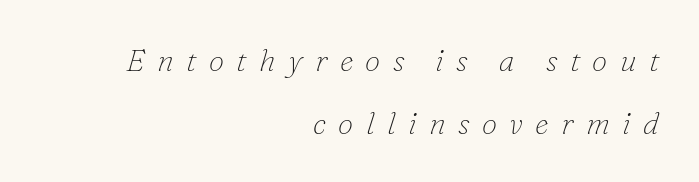
The image shows 31 px thin serif type, italic (leaning right); set right-aligned, loose line spacing (2.03x), unusually wide letter spacing (+0.4 em), not underlined; low stroke contrast and a small x-height.
